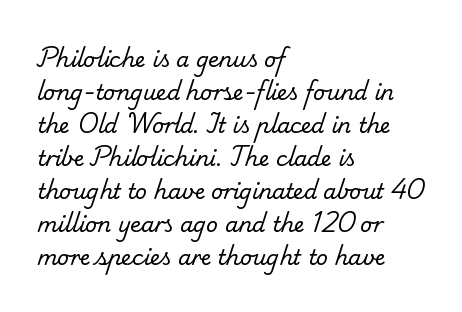
The image shows 21 px text type; set left-aligned, normal line spacing (1.57x), normal letter spacing, not underlined.
